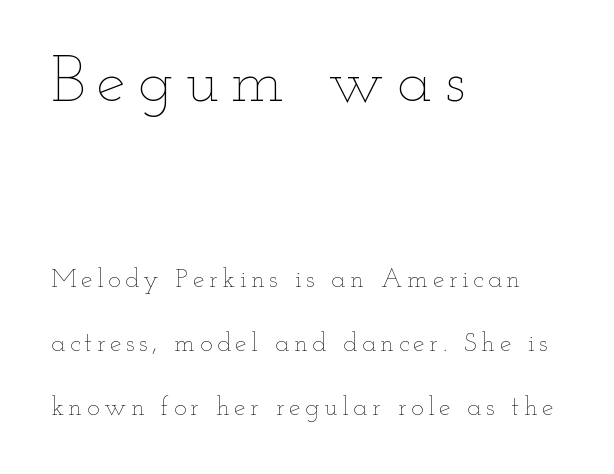
The typeface has the unassuming heft of standard copy or less. Rows of type keep a wide berth in the vertical direction. The face used here is proportionally spaced, like ordinary book or web type. Left-aligned paragraph, ragged on the right.
